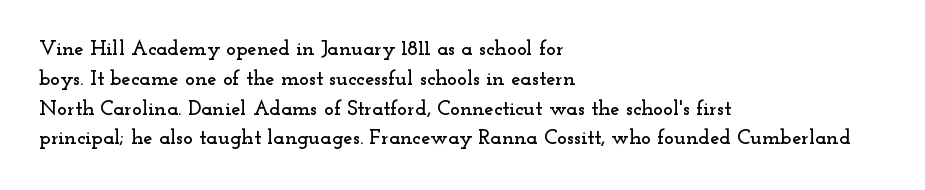
Q: Is the text italic (slanted)? A: No, it is upright.
Q: Is the text underlined? A: No.
Q: How is the paragraph aligned? A: Left-aligned.
Q: Is the spacing between letters normal or unusually wide? A: Normal.
Q: Is the spacing between lines tight, normal or loose? A: Normal.
